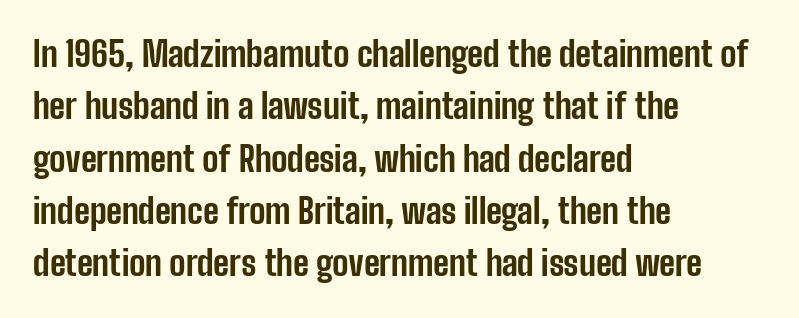
Its strokes are broad and dark, the hallmark of bold type. Leftover space on each line is placed entirely after the last word. Note the varied advance widths — an 'i' is clearly narrower than an 'm'. The gaps between neighbouring characters are ordinary and unremarkable.
